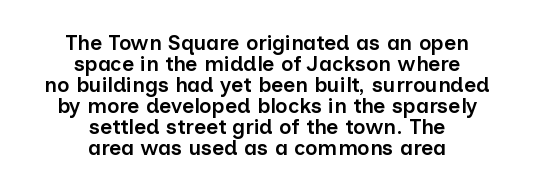
{"italic": "no", "bold": "semi", "underline": "no", "align": "center", "line_spacing": "tight", "line_spacing_ratio": 1.0, "letter_spacing": "normal", "letter_spacing_em": 0.0, "glyph_px": 21}
